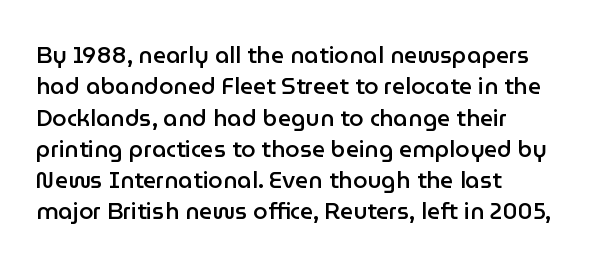
{"italic": "no", "bold": "semi", "underline": "no", "align": "left", "line_spacing": "normal", "line_spacing_ratio": 1.36, "letter_spacing": "normal", "letter_spacing_em": 0.0, "glyph_px": 23}
